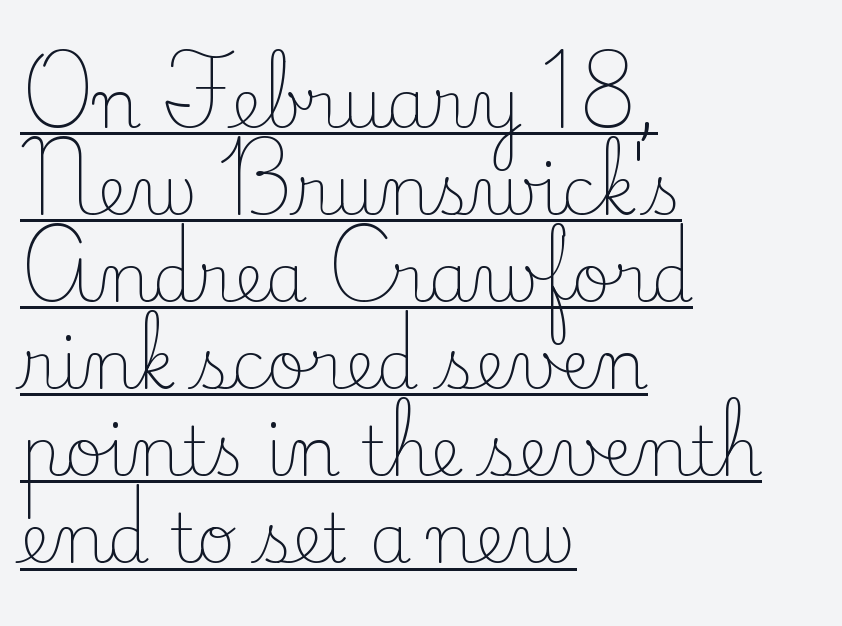
{"serif": "yes", "italic": "no", "bold": "no", "weight": "light", "width": "normal", "stroke_contrast": "low", "x_height": "small", "monospaced": "no", "underline": "yes", "align": "left", "line_spacing": "normal", "line_spacing_ratio": 1.3, "letter_spacing": "normal", "letter_spacing_em": 0.0, "glyph_px": 67}
